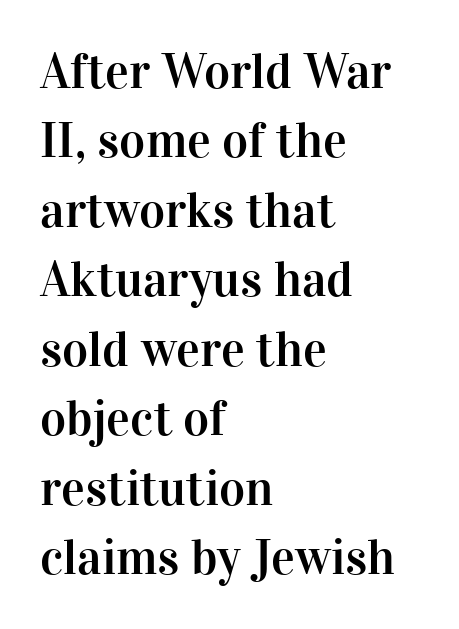
The image shows 50 px serif type, upright; set left-aligned, normal line spacing (1.39x), normal letter spacing, not underlined; high stroke contrast and a medium x-height.
